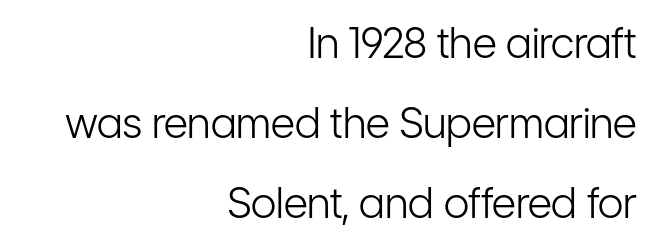
Every stem runs plumb, perpendicular to the baseline. The text was rendered using a sans face with plain stroke endings. This sample is right-justified, so line beginnings fall wherever the words allow. This is not heavy type; no bold has been used. Reading down the column, the eye jumps a long way to each next line. Do the characters align in a grid? No, the font is proportional.
